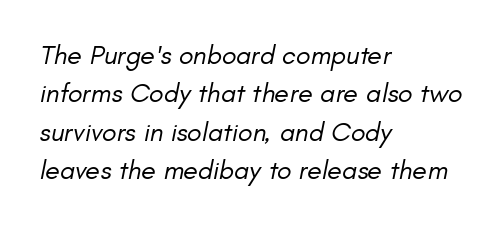
Italic: yes, the glyphs are oblique. Layout note: lines flush left. Short note: letters normally spaced. Words float on clear page, feet unadorned.
